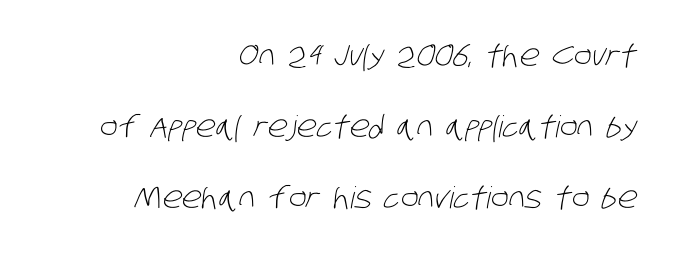
{"serif": "no", "bold": "no", "weight": "light", "width": "condensed", "stroke_contrast": "low", "x_height": "large", "monospaced": "no", "underline": "no", "align": "right", "line_spacing": "loose", "line_spacing_ratio": 2.37, "letter_spacing": "normal", "letter_spacing_em": 0.0, "glyph_px": 30}
